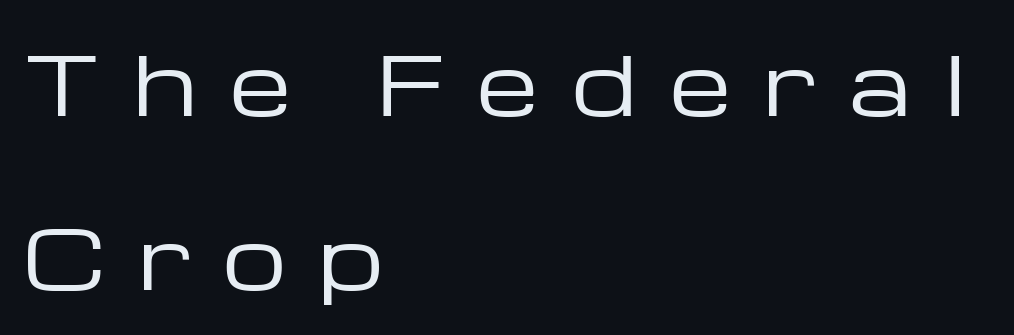
The image shows 80 px regular-weight, wide sans-serif type, upright; set left-aligned, loose line spacing (2.17x), unusually wide letter spacing (+0.42 em), not underlined; low stroke contrast and a medium x-height.
